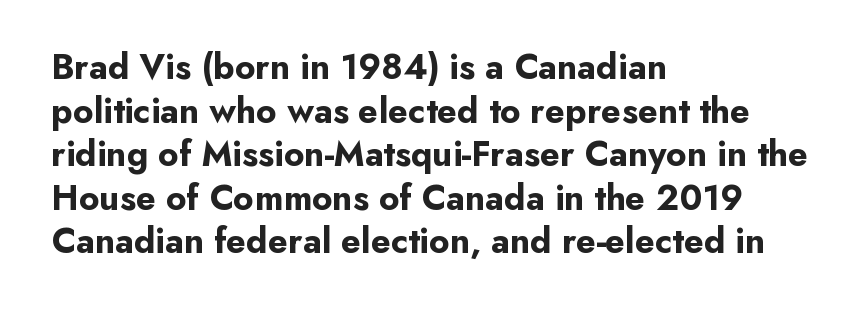
Q: Is the text bold? A: Yes.
Q: Is the text italic (slanted)? A: No, it is upright.
Q: Is the typeface a serif or a sans-serif typeface? A: Sans-serif.
Q: Is the text underlined? A: No.
Q: How is the paragraph aligned? A: Left-aligned.
Q: Is the spacing between letters normal or unusually wide? A: Normal.
Q: Width (condensed, normal, or wide)? A: Normal.
Q: Stroke contrast? A: Low.
Q: x-height? A: Small.
Q: Monospaced? A: No.
